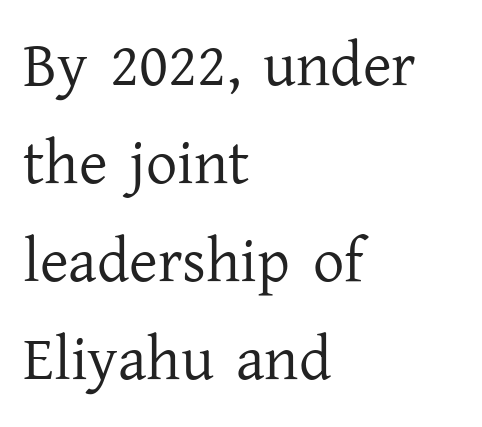
{"serif": "yes", "italic": "no", "bold": "no", "weight": "regular", "width": "normal", "stroke_contrast": "low", "x_height": "medium", "monospaced": "no", "underline": "no", "align": "left", "line_spacing": "normal", "line_spacing_ratio": 1.58, "letter_spacing": "normal", "letter_spacing_em": 0.0, "glyph_px": 62}
